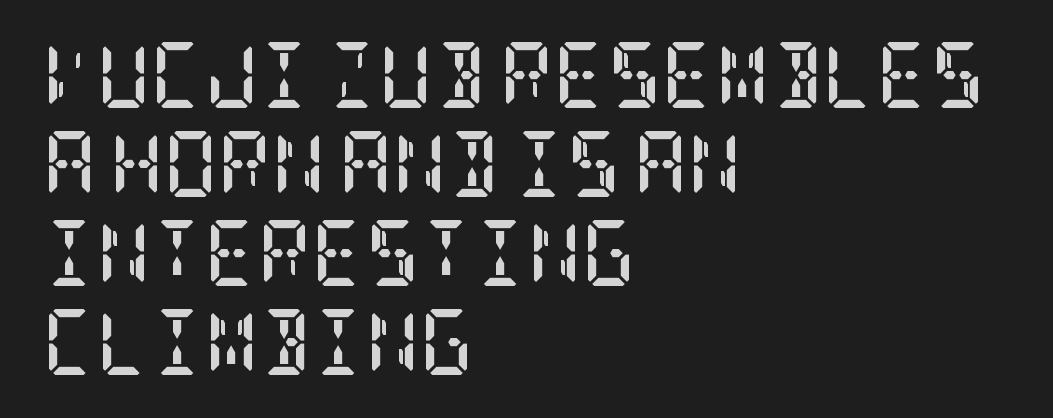
These lines are set flush left with a ragged right edge. How would I describe the line gaps? Plain and ordinary. These lines keep a tight, regular rhythm from letter to letter. The specimen omits any rule beneath the text block's lines. The font is running at its bold setting.
